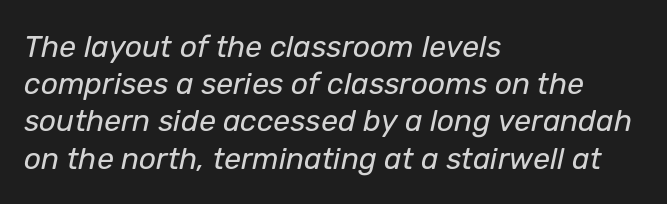
The typesetter chose a ragged-right arrangement here. The passage shown has conventional tracking throughout. Looks like regular typesetting: each glyph gets only the width it needs. If you drew a line through each stem, it would be angled. Has an underline been added? It has not. The weight would be labelled regular, book, light, or lighter still.
